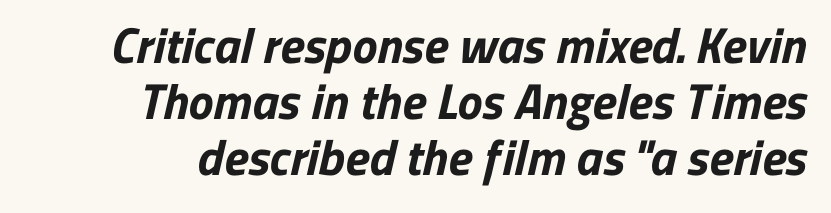
The image shows 50 px bold sans-serif type; set tight line spacing (1.12x), normal letter spacing, not underlined; low stroke contrast and a medium x-height.
